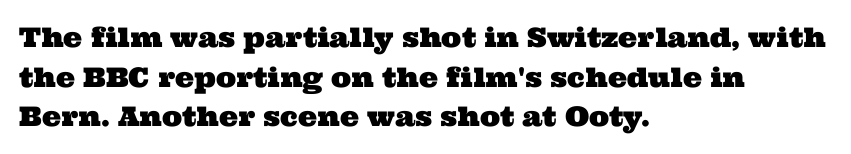
The image shows 27 px text type; set left-aligned, normal line spacing (1.47x), normal letter spacing, not underlined.
